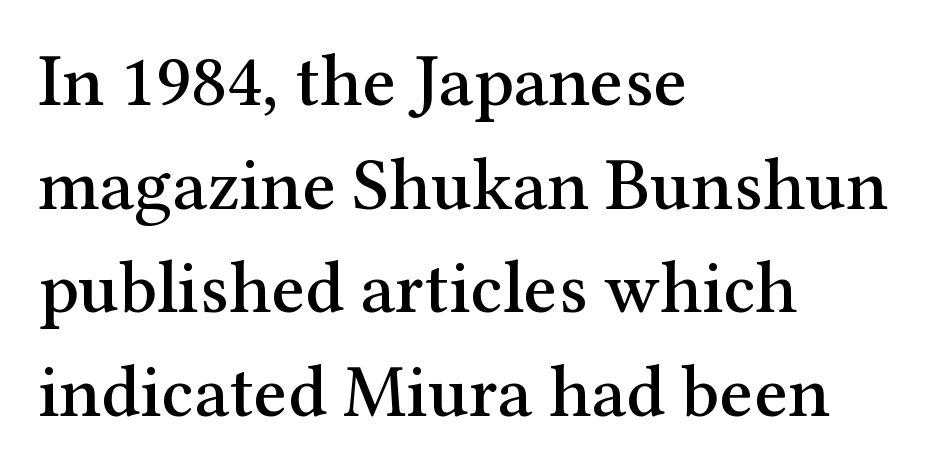
Q: Is the text italic (slanted)? A: No, it is upright.
Q: Is the typeface a serif or a sans-serif typeface? A: Serif.
Q: Is the text underlined? A: No.
Q: How is the paragraph aligned? A: Left-aligned.
Q: Is the spacing between letters normal or unusually wide? A: Normal.
Q: Is the spacing between lines tight, normal or loose? A: Normal.
Q: Width (condensed, normal, or wide)? A: Normal.
Q: Stroke contrast? A: Medium.
Q: x-height? A: Medium.
Q: Monospaced? A: No.
